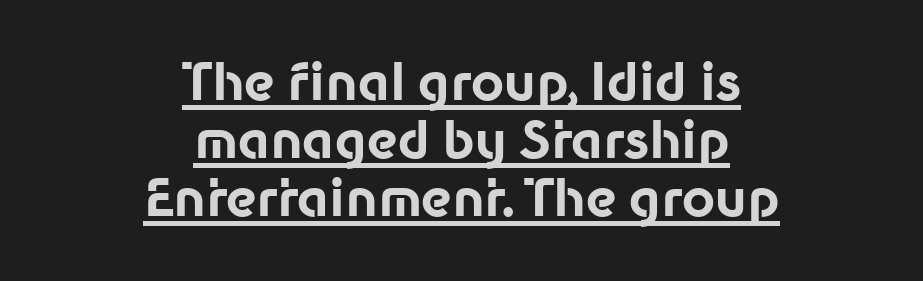
The image shows 51 px bold sans-serif type, upright; set centered, tight line spacing (1.14x), normal letter spacing, underlined; low stroke contrast and a medium x-height.
